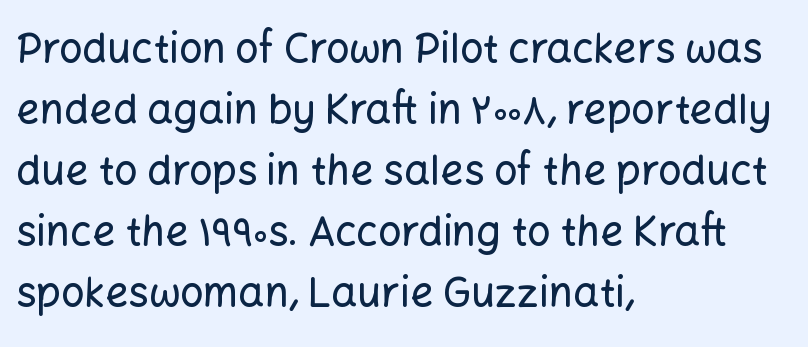
Q: Is the text italic (slanted)? A: No, it is upright.
Q: Is the typeface a serif or a sans-serif typeface? A: Sans-serif.
Q: Is the text underlined? A: No.
Q: How is the paragraph aligned? A: Left-aligned.
Q: Is the spacing between letters normal or unusually wide? A: Normal.
Q: Is the spacing between lines tight, normal or loose? A: Normal.
Q: Width (condensed, normal, or wide)? A: Normal.
Q: Stroke contrast? A: Low.
Q: x-height? A: Medium.
Q: Monospaced? A: No.
